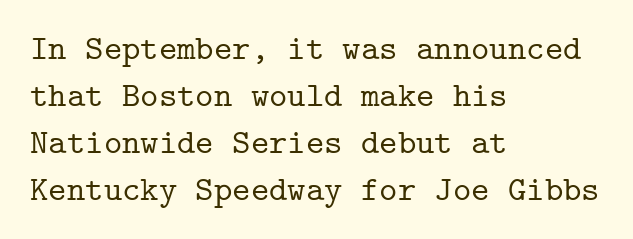
Q: Is the text italic (slanted)? A: No, it is upright.
Q: Is the typeface a serif or a sans-serif typeface? A: Serif.
Q: Is the text underlined? A: No.
Q: How is the paragraph aligned? A: Left-aligned.
Q: Is the spacing between letters normal or unusually wide? A: Normal.
Q: Is the spacing between lines tight, normal or loose? A: Normal.
Q: Width (condensed, normal, or wide)? A: Normal.
Q: Stroke contrast? A: Low.
Q: x-height? A: Medium.
Q: Monospaced? A: Yes.
